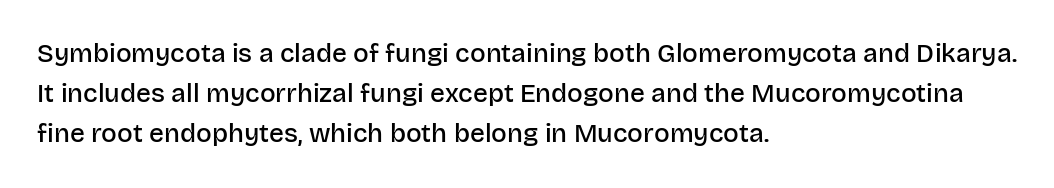
The image shows 26 px text type, upright; set left-aligned, normal line spacing (1.54x), normal letter spacing, not underlined.
